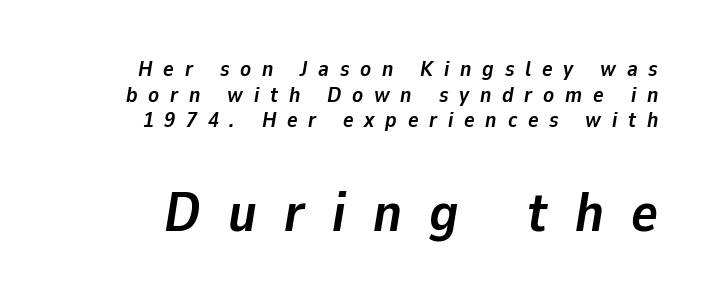
The image shows 56 px semibold type, italic (leaning right); set line spacing 1.16x, unusually wide letter spacing (+0.49 em), not underlined; the second (bottom) block is 2.55x larger; low stroke contrast and a medium x-height.
